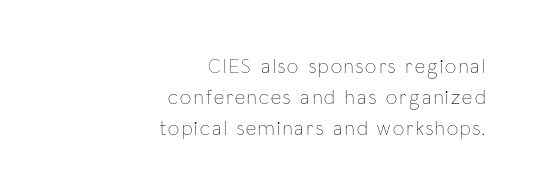
Q: Is the text bold? A: No.
Q: Is the text italic (slanted)? A: No, it is upright.
Q: Is the text underlined? A: No.
Q: How is the paragraph aligned? A: Right-aligned.
Q: Is the spacing between lines tight, normal or loose? A: Normal.
